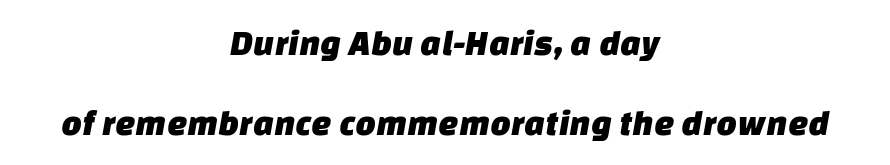
Q: Is the typeface a serif or a sans-serif typeface? A: Sans-serif.
Q: Is the text underlined? A: No.
Q: How is the paragraph aligned? A: Centered.
Q: Is the spacing between letters normal or unusually wide? A: Normal.
Q: Is the spacing between lines tight, normal or loose? A: Loose.
Q: Width (condensed, normal, or wide)? A: Normal.
Q: Stroke contrast? A: Low.
Q: x-height? A: Large.
Q: Monospaced? A: No.
